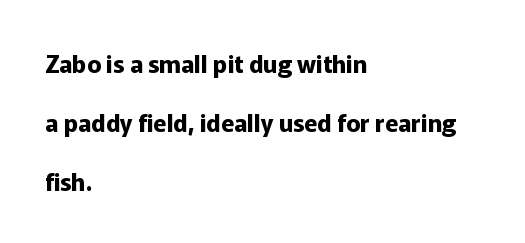
{"italic": "no", "bold": "yes", "underline": "no", "align": "left", "line_spacing": "loose", "line_spacing_ratio": 2.45, "letter_spacing": "normal", "letter_spacing_em": 0.0, "glyph_px": 24}
